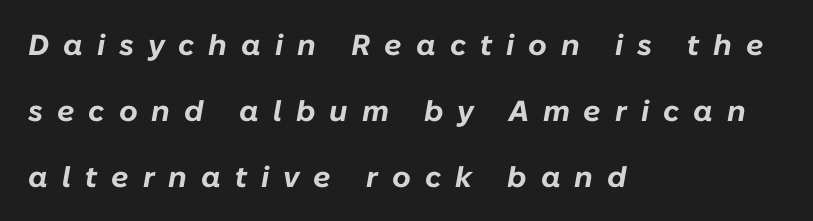
{"italic": "yes", "lean": "right", "slant_degrees": 10, "bold": "yes", "weight": "bold", "width": "normal", "stroke_contrast": "low", "x_height": "medium", "monospaced": "no", "underline": "no", "align": "left", "line_spacing": "loose", "line_spacing_ratio": 2.27, "letter_spacing": "wide", "letter_spacing_em": 0.48, "glyph_px": 29}
